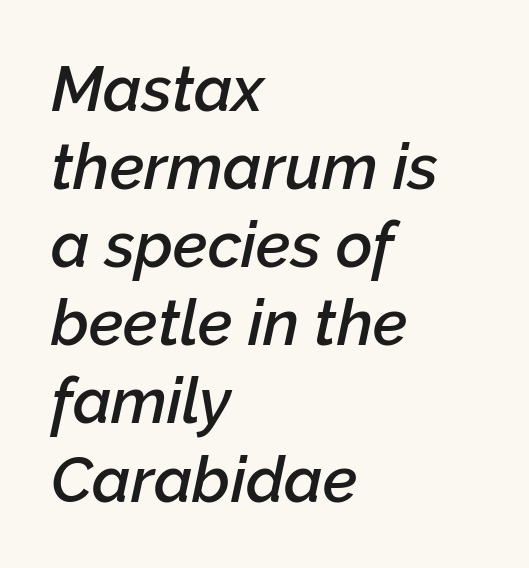
{"italic": "yes", "lean": "right", "slant_degrees": 12, "bold": "semi", "weight": "semibold", "width": "normal", "stroke_contrast": "low", "x_height": "medium", "monospaced": "no", "underline": "no", "align": "left", "line_spacing_ratio": 1.24, "letter_spacing": "normal", "letter_spacing_em": 0.0, "glyph_px": 63}
